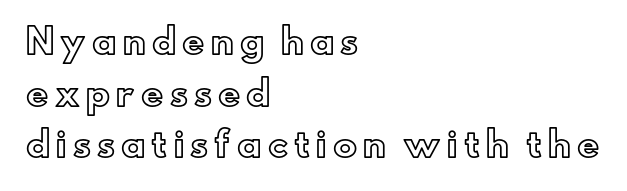
Q: Is the text italic (slanted)? A: No, it is upright.
Q: Is the text underlined? A: No.
Q: How is the paragraph aligned? A: Left-aligned.
Q: Is the spacing between lines tight, normal or loose? A: Normal.
Q: Width (condensed, normal, or wide)? A: Normal.
Q: x-height? A: Small.
Q: Monospaced? A: No.
